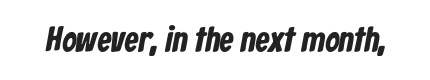
Q: Is the text bold? A: Yes.
Q: Is the typeface a serif or a sans-serif typeface? A: Sans-serif.
Q: Is the text underlined? A: No.
Q: Is the spacing between letters normal or unusually wide? A: Normal.
Q: Width (condensed, normal, or wide)? A: Condensed.
Q: Stroke contrast? A: Low.
Q: x-height? A: Medium.
Q: Monospaced? A: No.
